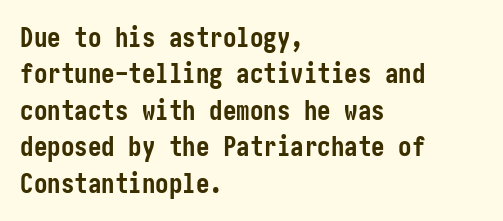
The image shows 27 px bold type, upright; set left-aligned, normal line spacing (1.35x), normal letter spacing, not underlined.
